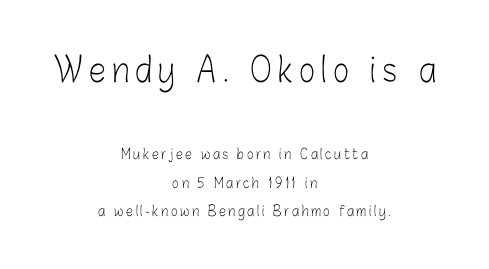
{"serif": "no", "italic": "no", "bold": "no", "weight": "light", "width": "condensed", "stroke_contrast": "low", "x_height": "medium", "monospaced": "no", "underline": "no", "align": "center", "line_spacing": "loose", "line_spacing_ratio": 2.05, "larger_block": "first", "size_ratio": 2.43, "glyph_px": 34}
